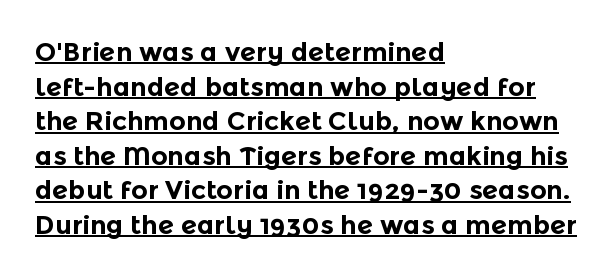
The image shows 26 px bold type, upright; set left-aligned, normal line spacing (1.33x), normal letter spacing, underlined.
